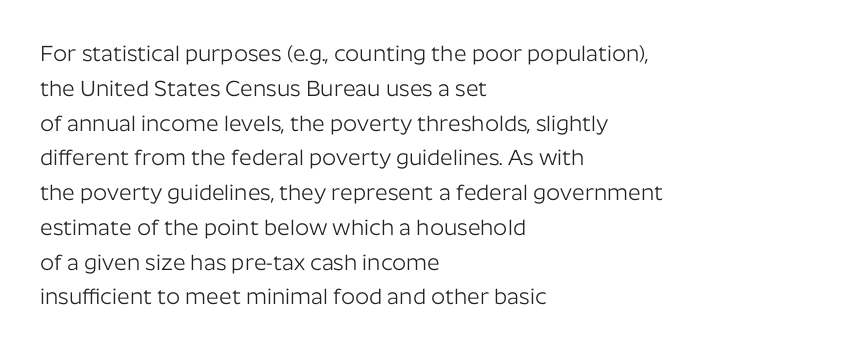
All the whitespace from short lines collects on the right. No extra tracking has been applied to these lines. Characters remain perfectly vertical along every line. The space beneath each line is pristine and unruled. Vertical stems look standard width or narrower in stroke.
